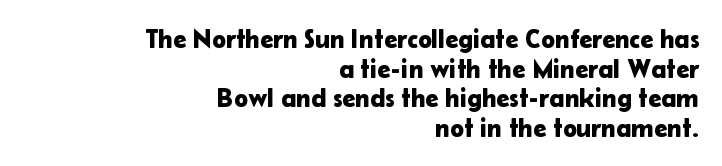
Quick note: interline space is minimal. Quick note: not italic, upright. A typesetter would call this zero additional tracking. Any mark beneath the type? The region is blank.
